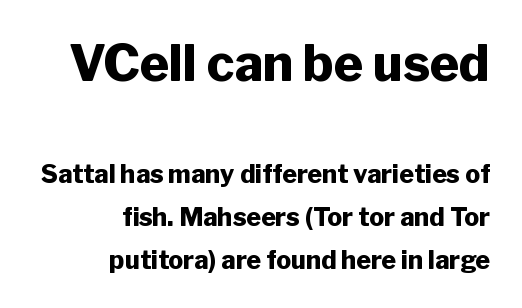
The paragraph has a hard right edge and a soft left edge. The gap between lines stays unmarked. Varying glyph widths throughout — classic text-font behaviour. Ordinary non-slanted type is in use.
